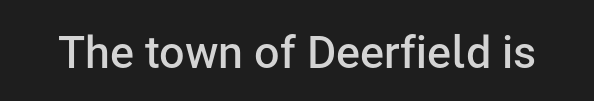
Q: Is the text bold? A: Semi-bold.
Q: Is the text italic (slanted)? A: No, it is upright.
Q: Is the typeface a serif or a sans-serif typeface? A: Sans-serif.
Q: Is the text underlined? A: No.
Q: Is the spacing between letters normal or unusually wide? A: Normal.
Q: Width (condensed, normal, or wide)? A: Normal.
Q: Stroke contrast? A: Low.
Q: x-height? A: Medium.
Q: Monospaced? A: No.
